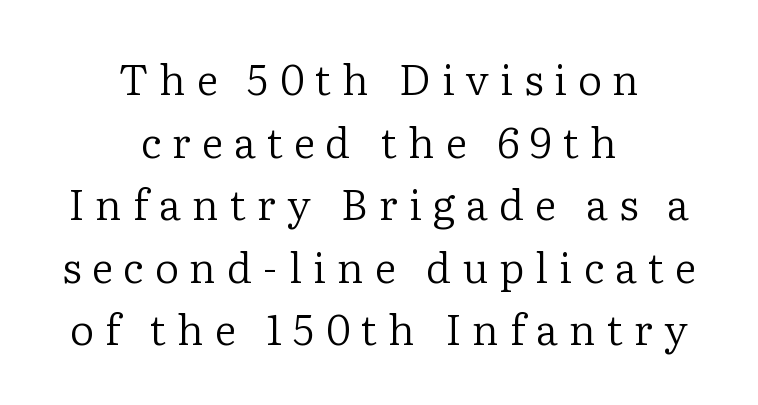
The image shows 42 px regular-weight serif type, upright; set centered, normal line spacing (1.49x), unusually wide letter spacing (+0.26 em), not underlined; low stroke contrast and a medium x-height.
